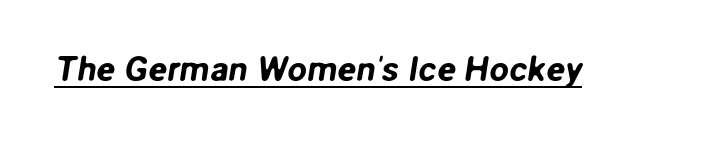
{"serif": "no", "width": "normal", "stroke_contrast": "low", "x_height": "medium", "monospaced": "no", "underline": "yes", "letter_spacing": "normal", "letter_spacing_em": 0.0, "glyph_px": 35}
